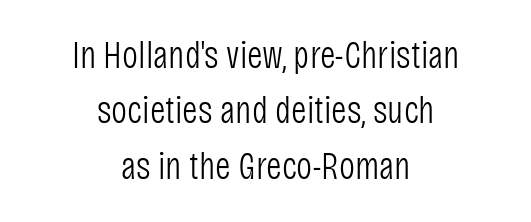
The image shows 38 px light, condensed sans-serif type, upright; set centered, normal line spacing (1.46x), normal letter spacing, not underlined; low stroke contrast and a large x-height.
